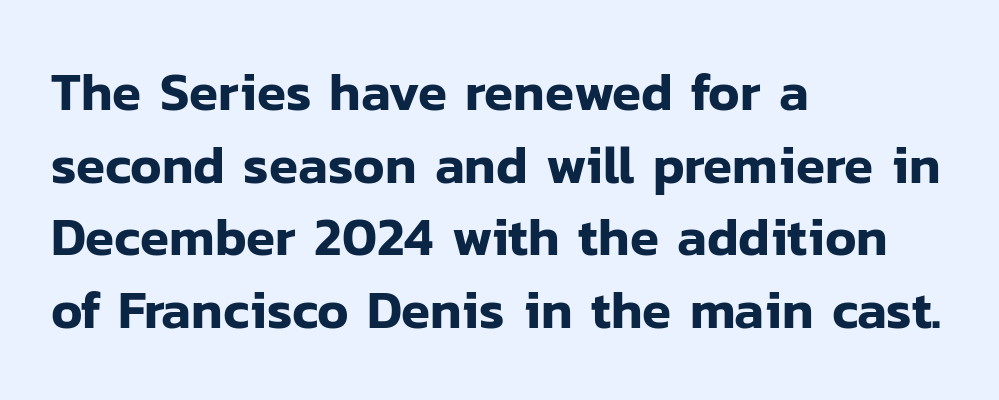
A typesetter would call this proportional, since set widths differ per character. Anything drawn beneath the words? Only blank space. Classification — sans serif. Caption: standard tracking, unaltered. Vertical spacing — default. Short and long lines alike share a common starting point at left.
